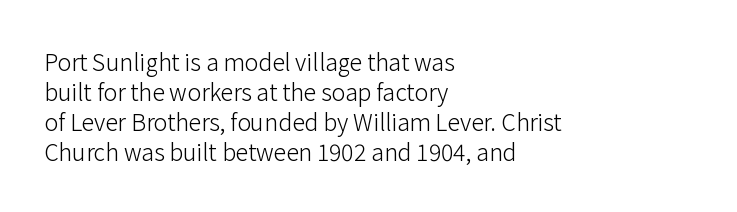
The image shows 23 px text type, upright; set left-aligned, normal line spacing (1.3x), normal letter spacing, not underlined.
